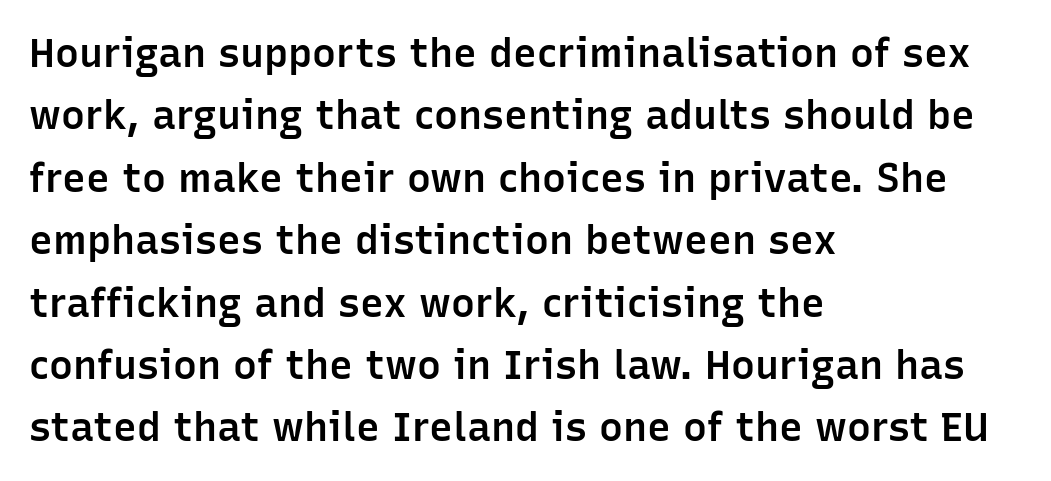
{"serif": "no", "italic": "no", "bold": "semi", "weight": "semibold", "width": "normal", "stroke_contrast": "low", "x_height": "medium", "monospaced": "no", "underline": "no", "align": "left", "line_spacing": "normal", "line_spacing_ratio": 1.56, "letter_spacing": "normal", "letter_spacing_em": 0.0, "glyph_px": 40}
